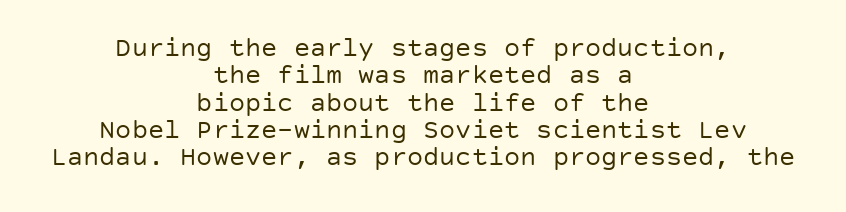
The image shows 27 px text type, upright; set centered, tight line spacing (1.01x), normal letter spacing, not underlined.
